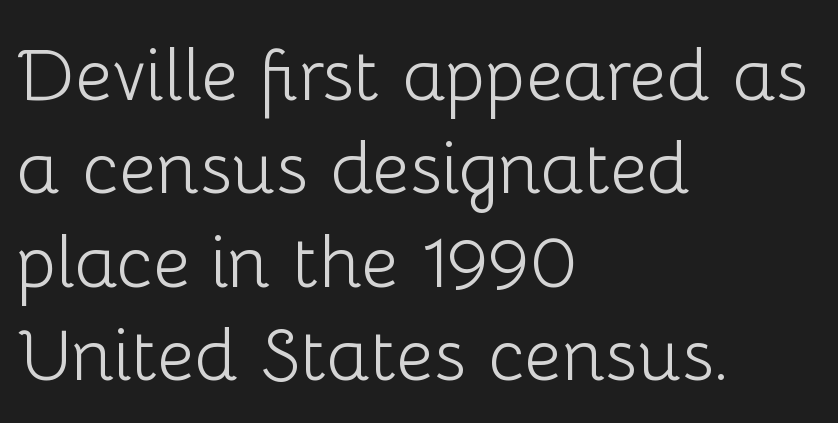
The image shows 73 px light sans-serif type, upright; set left-aligned, normal line spacing (1.28x), normal letter spacing, not underlined; low stroke contrast and a medium x-height.
